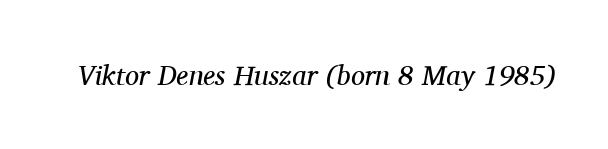
Standard letterfit; no display-style spreading of the glyphs. Check under the words: just untouched page. These lines are rendered in a variable-pitch font. Italic: yes, the glyphs are oblique. Caption: face not bold, strokes unweighted.
